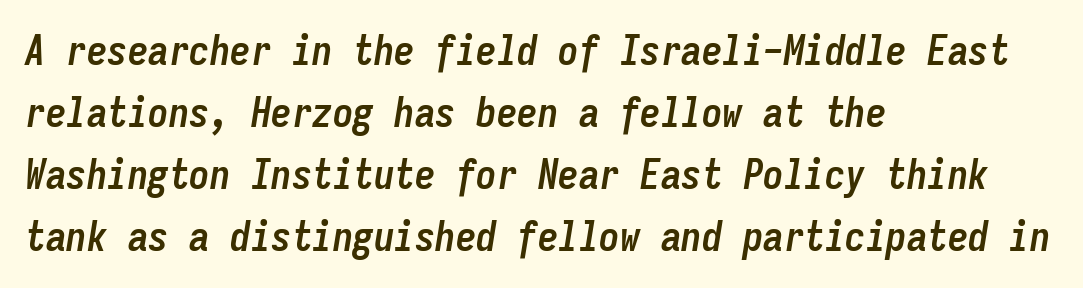
Q: Is the text bold? A: Yes.
Q: Is the text italic (slanted)? A: Yes, it leans right by about 9 degrees.
Q: Is the text underlined? A: No.
Q: How is the paragraph aligned? A: Left-aligned.
Q: Is the spacing between letters normal or unusually wide? A: Normal.
Q: Is the spacing between lines tight, normal or loose? A: Normal.
Q: Width (condensed, normal, or wide)? A: Condensed.
Q: Stroke contrast? A: Low.
Q: x-height? A: Medium.
Q: Monospaced? A: Yes.
